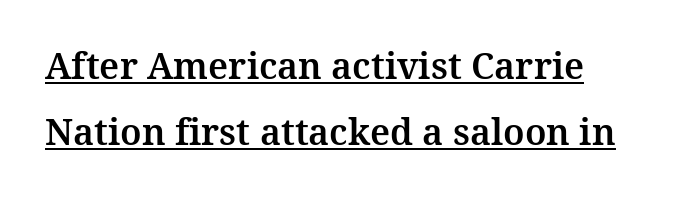
{"serif": "yes", "italic": "no", "width": "normal", "stroke_contrast": "medium", "x_height": "medium", "monospaced": "no", "underline": "yes", "align": "left", "line_spacing_ratio": 1.83, "letter_spacing": "normal", "letter_spacing_em": 0.0, "glyph_px": 36}
